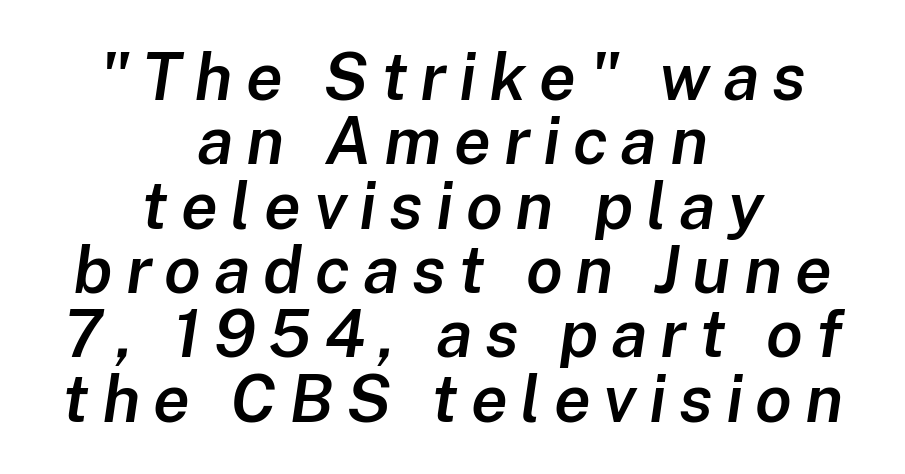
Clear beneath every line of the passage. Looks like regular typesetting: each glyph gets only the width it needs. The strokes are fattened partway — semibold, not bold. This sample uses an oblique cut, with every glyph tilted off the vertical. Students, observe: this is what under-led, compact text looks like. This rendering uses center alignment, leaving both contours irregular but symmetric.
